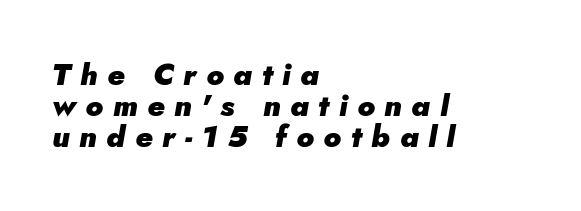
The image shows 30 px heavy type, italic (leaning right); set left-aligned, tight line spacing (1.03x), unusually wide letter spacing (+0.32 em), not underlined; low stroke contrast and a small x-height.
